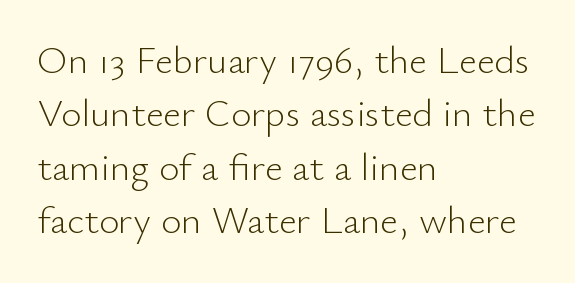
Q: Is the text bold? A: No.
Q: Is the text italic (slanted)? A: No, it is upright.
Q: Is the typeface a serif or a sans-serif typeface? A: Sans-serif.
Q: Is the text underlined? A: No.
Q: How is the paragraph aligned? A: Left-aligned.
Q: Is the spacing between letters normal or unusually wide? A: Normal.
Q: Is the spacing between lines tight, normal or loose? A: Normal.
Q: Width (condensed, normal, or wide)? A: Normal.
Q: Stroke contrast? A: Low.
Q: x-height? A: Small.
Q: Monospaced? A: No.
